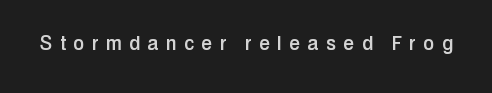
Does extra space separate the letters? Yes, quite a lot of it. The lettering stays uniformly vertical, giving the passage a roman look. The strip under each line holds only bare page.
